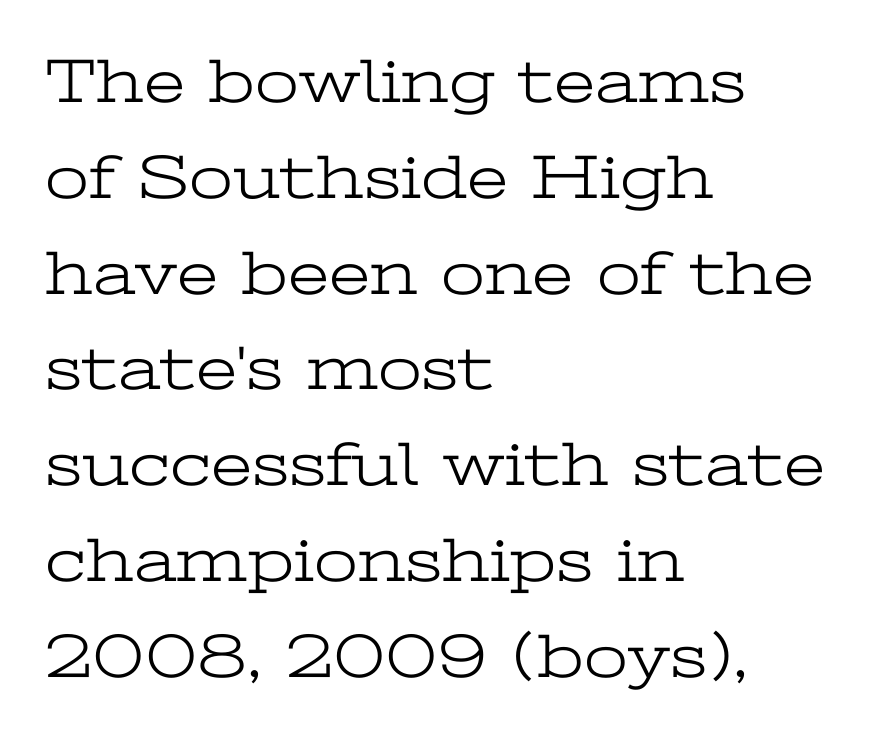
This is roman type, the default non-slanted kind. The lines in this sample share a left origin and differ only in where they stop. Each row of text sits above clean, open space. Regarding serifs, this sample has them. The letters advance in unequal steps, a hallmark of proportional type.
